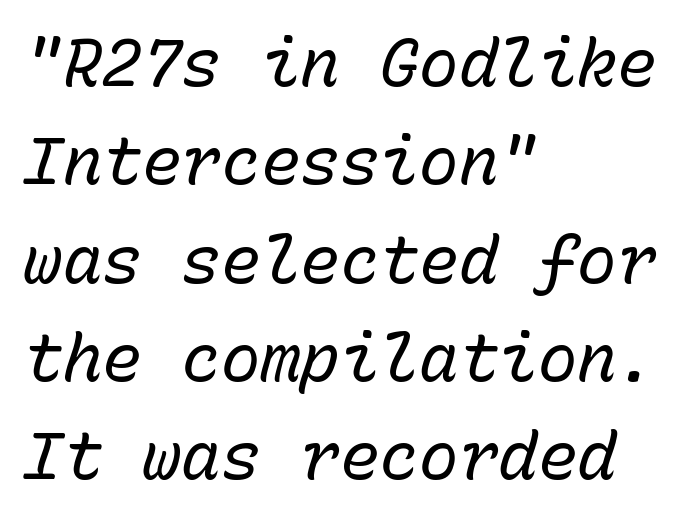
Q: Is the text bold? A: No.
Q: Is the text italic (slanted)? A: Yes, it leans right by about 15 degrees.
Q: Is the text underlined? A: No.
Q: How is the paragraph aligned? A: Left-aligned.
Q: Is the spacing between letters normal or unusually wide? A: Normal.
Q: Is the spacing between lines tight, normal or loose? A: Normal.
Q: Width (condensed, normal, or wide)? A: Normal.
Q: Stroke contrast? A: Low.
Q: x-height? A: Medium.
Q: Monospaced? A: Yes.
